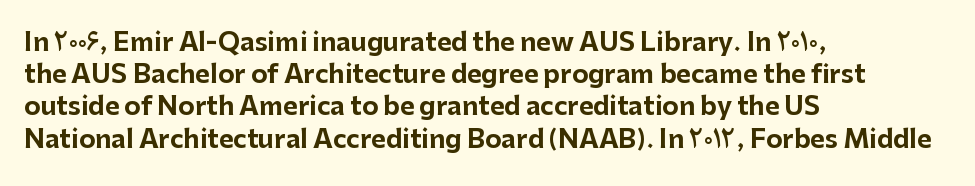
Q: Is the text bold? A: Yes.
Q: Is the text italic (slanted)? A: No, it is upright.
Q: Is the text underlined? A: No.
Q: How is the paragraph aligned? A: Left-aligned.
Q: Is the spacing between letters normal or unusually wide? A: Normal.
Q: Is the spacing between lines tight, normal or loose? A: Normal.
